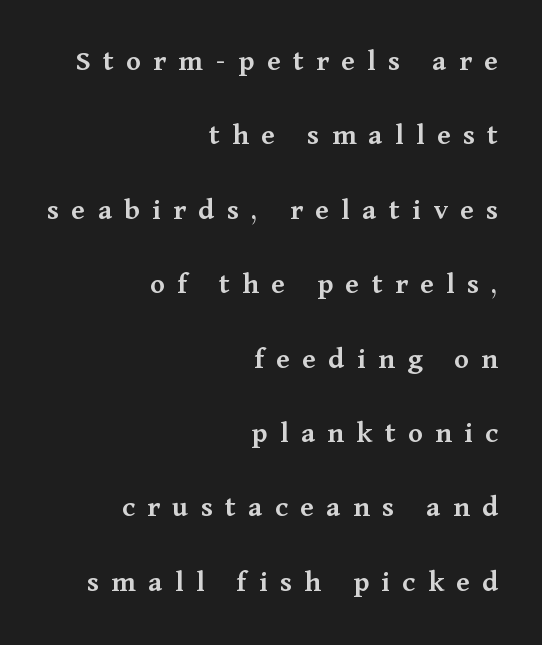
{"serif": "yes", "italic": "no", "bold": "semi", "weight": "semibold", "width": "normal", "stroke_contrast": "medium", "x_height": "medium", "monospaced": "no", "underline": "no", "align": "right", "line_spacing": "loose", "line_spacing_ratio": 2.4, "letter_spacing": "wide", "letter_spacing_em": 0.4, "glyph_px": 31}
